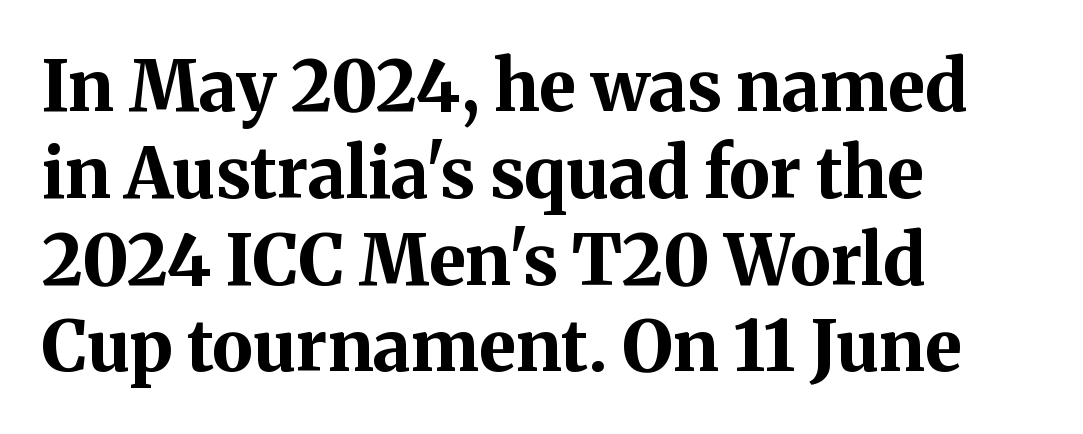
The image shows 70 px bold serif type, upright; set left-aligned, line spacing 1.24x, normal letter spacing, not underlined; medium stroke contrast and a medium x-height.
